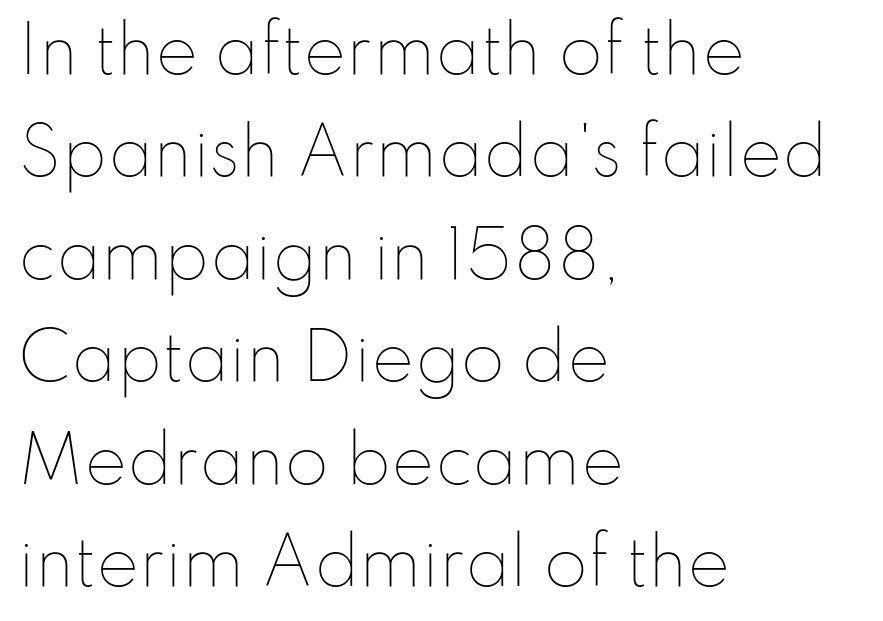
Here the designer chose a conventional face with non-uniform glyph widths. The type sits square on the baseline with zero lean. Underlining? Definitely not there. The paragraph has a hard left edge and a soft right edge. Line spacing here is normal.
